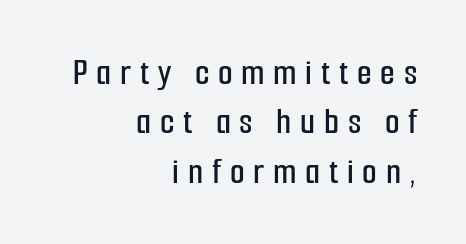
Q: Is the text italic (slanted)? A: No, it is upright.
Q: Is the typeface a serif or a sans-serif typeface? A: Sans-serif.
Q: Is the text underlined? A: No.
Q: How is the paragraph aligned? A: Right-aligned.
Q: Is the spacing between letters normal or unusually wide? A: Unusually wide.
Q: Is the spacing between lines tight, normal or loose? A: Normal.
Q: Width (condensed, normal, or wide)? A: Condensed.
Q: Stroke contrast? A: Low.
Q: x-height? A: Medium.
Q: Monospaced? A: No.
